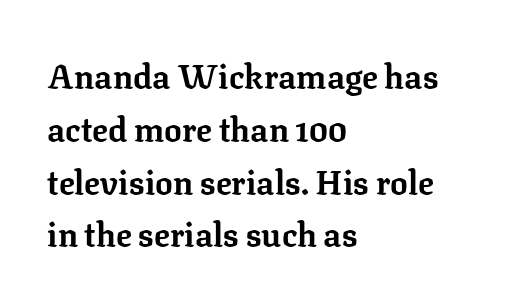
The image shows 33 px bold serif type, upright; set left-aligned, normal line spacing (1.6x), normal letter spacing, not underlined; low stroke contrast and a medium x-height.
